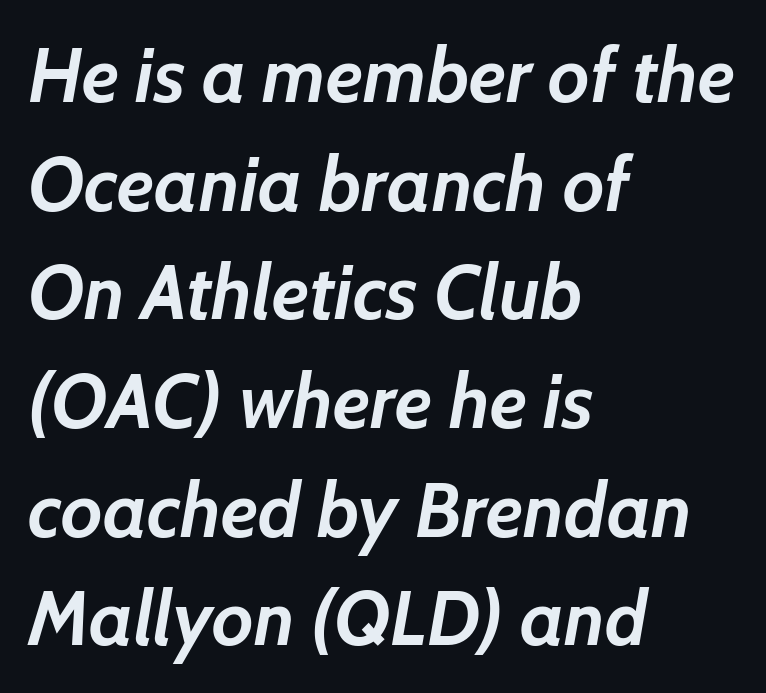
The image shows 76 px semibold type, italic (leaning right); set left-aligned, normal line spacing (1.43x), normal letter spacing, not underlined; low stroke contrast and a medium x-height.
